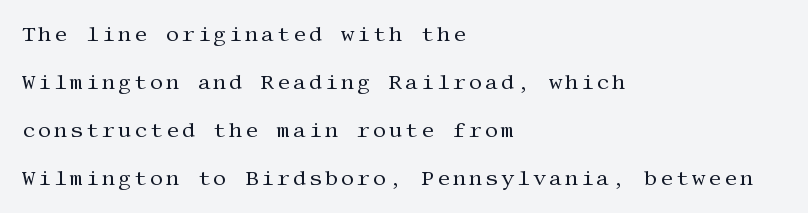
Ordinary non-slanted type is in use. How would I describe the line gaps? Wide and relaxed. On a weight scale, this lands at 450 or below. Does the copy run flush right? No — it runs flush left. Unmarked baselines from the first word to the last.
